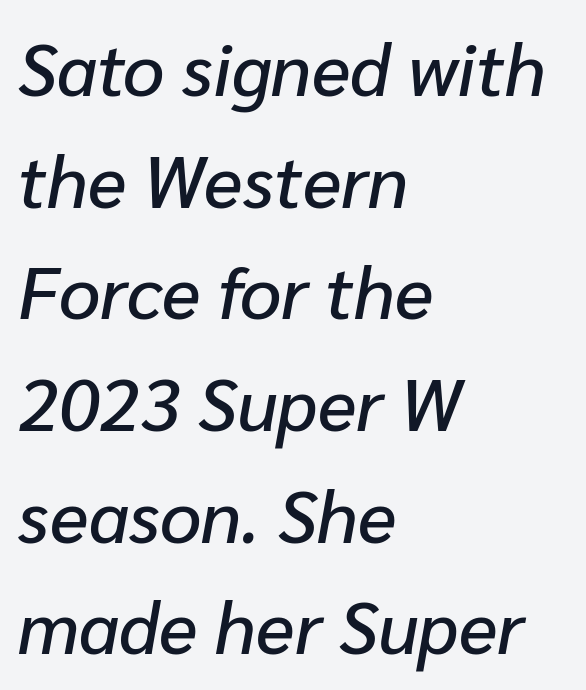
The image shows 73 px text type, italic (leaning right); set left-aligned, normal line spacing (1.53x), normal letter spacing, not underlined; low stroke contrast and a medium x-height.
